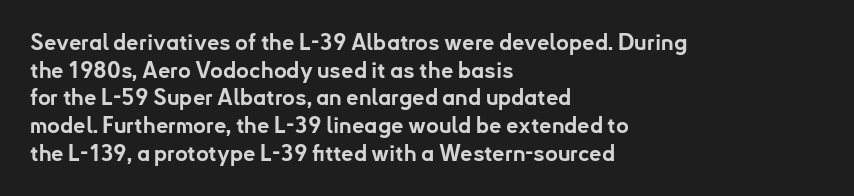
The image shows 22 px bold type, upright; set left-aligned, normal line spacing (1.26x), normal letter spacing, not underlined.
